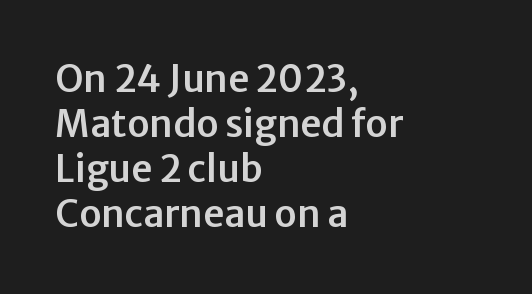
Q: Is the text italic (slanted)? A: No, it is upright.
Q: Is the typeface a serif or a sans-serif typeface? A: Sans-serif.
Q: Is the text underlined? A: No.
Q: How is the paragraph aligned? A: Left-aligned.
Q: Is the spacing between letters normal or unusually wide? A: Normal.
Q: Width (condensed, normal, or wide)? A: Normal.
Q: Stroke contrast? A: Low.
Q: x-height? A: Medium.
Q: Monospaced? A: No.
